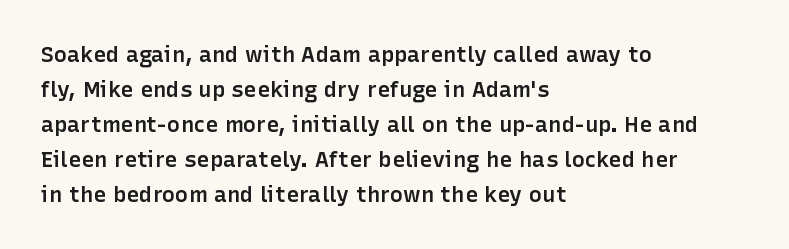
Q: Is the text bold? A: Semi-bold.
Q: Is the text italic (slanted)? A: No, it is upright.
Q: Is the text underlined? A: No.
Q: How is the paragraph aligned? A: Left-aligned.
Q: Is the spacing between letters normal or unusually wide? A: Normal.
Q: Is the spacing between lines tight, normal or loose? A: Normal.
